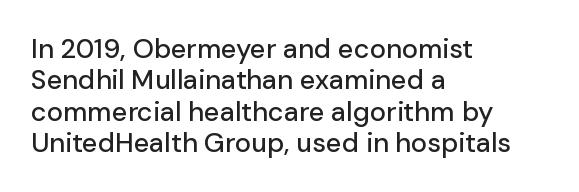
The compositor pushed each line to the left boundary. Does the lettering tilt? It doesn't — this is upright. Each word holds together tightly as a unit, with standard inter-letter gaps. Quick note: underline off.
